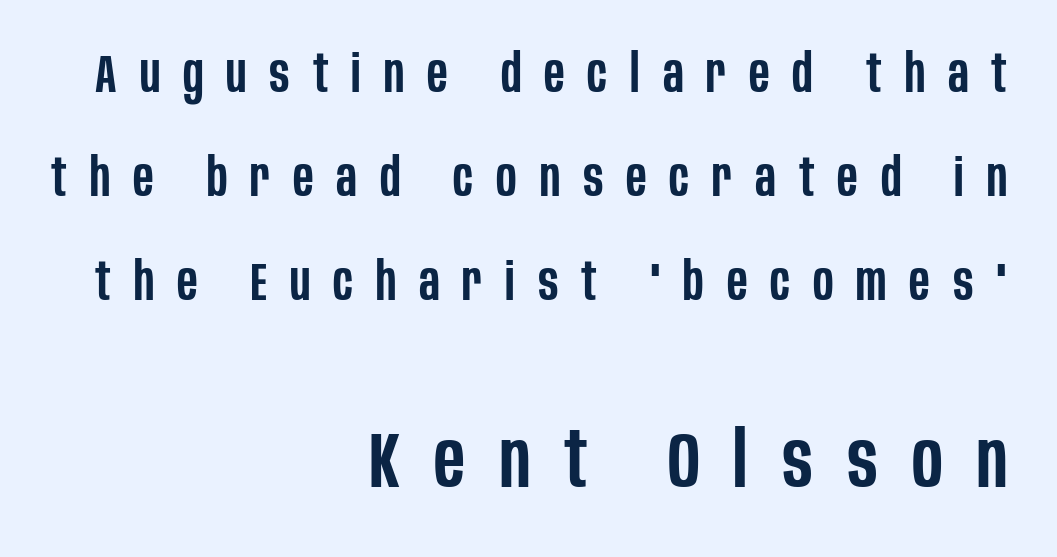
Q: Is the text bold? A: Semi-bold.
Q: Is the text italic (slanted)? A: No, it is upright.
Q: Is the typeface a serif or a sans-serif typeface? A: Sans-serif.
Q: Is the text underlined? A: No.
Q: How is the paragraph aligned? A: Right-aligned.
Q: Is the spacing between letters normal or unusually wide? A: Unusually wide.
Q: Is the spacing between lines tight, normal or loose? A: Loose.
Q: Which block of text is set in a larger size, the first (top) or the second (bottom)? A: The second (bottom) one.
Q: Width (condensed, normal, or wide)? A: Condensed.
Q: Stroke contrast? A: Low.
Q: x-height? A: Large.
Q: Monospaced? A: No.
